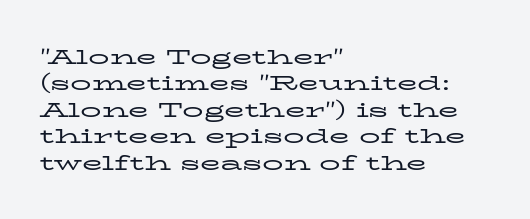
Q: Is the text bold? A: No.
Q: Is the text italic (slanted)? A: No, it is upright.
Q: Is the text underlined? A: No.
Q: How is the paragraph aligned? A: Left-aligned.
Q: Is the spacing between letters normal or unusually wide? A: Normal.
Q: Is the spacing between lines tight, normal or loose? A: Normal.
